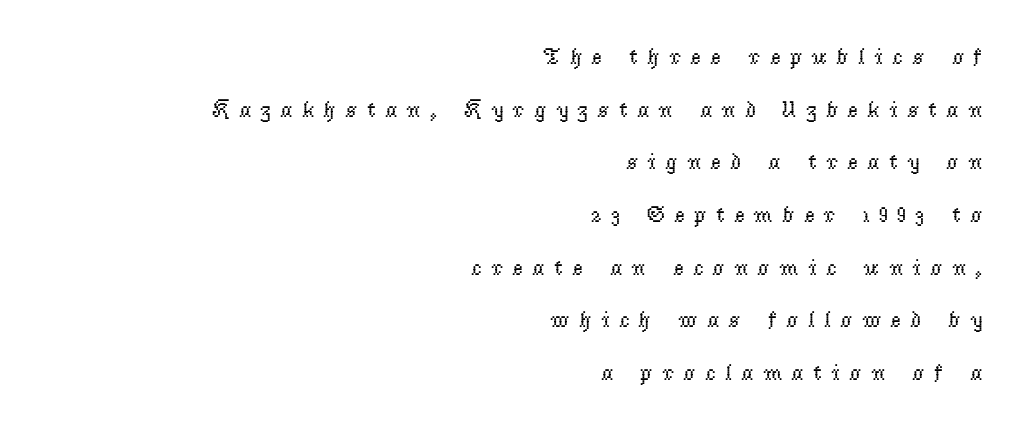
The image shows 23 px text type, upright; set right-aligned, loose line spacing (2.29x), unusually wide letter spacing (+0.4 em), not underlined.
